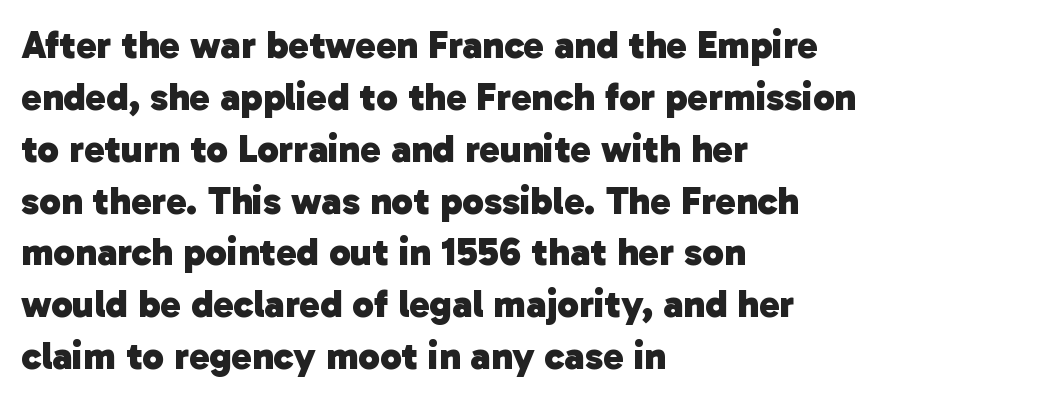
Each letter keeps its own natural width here, so spacing adapts to shape. These lines keep a tight, regular rhythm from letter to letter. The designer left line spacing at the default. The setting favours the left margin, as ordinary paragraphs usually do. I'd describe the lettering as bold — thick and assertive.
